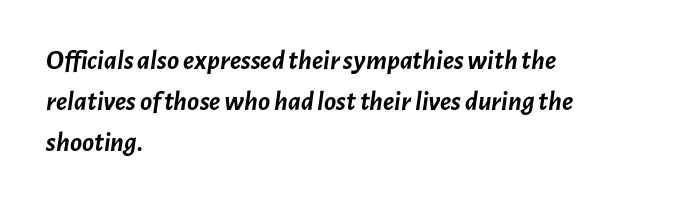
Q: Is the text bold? A: Yes.
Q: Is the text italic (slanted)? A: Yes, it leans right by about 7 degrees.
Q: Is the text underlined? A: No.
Q: How is the paragraph aligned? A: Left-aligned.
Q: Is the spacing between letters normal or unusually wide? A: Normal.
Q: Is the spacing between lines tight, normal or loose? A: Normal.
Q: Width (condensed, normal, or wide)? A: Normal.
Q: Stroke contrast? A: Low.
Q: x-height? A: Medium.
Q: Monospaced? A: No.
